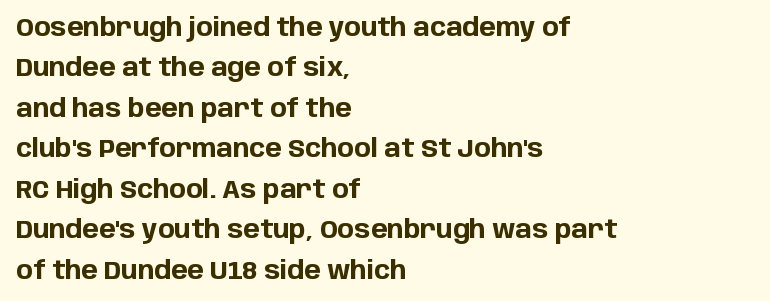
{"italic": "no", "bold": "yes", "underline": "no", "align": "left", "line_spacing": "normal", "line_spacing_ratio": 1.62, "letter_spacing": "normal", "letter_spacing_em": 0.0, "glyph_px": 25}
